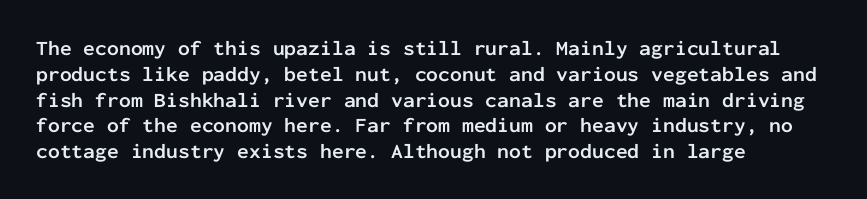
The letters stand upright; this is a roman face. Every row of glyphs begins at an identical x-position on the left. Between one letter and the next there's only the usual sliver of space. Caption: bold face, heavy strokes.
